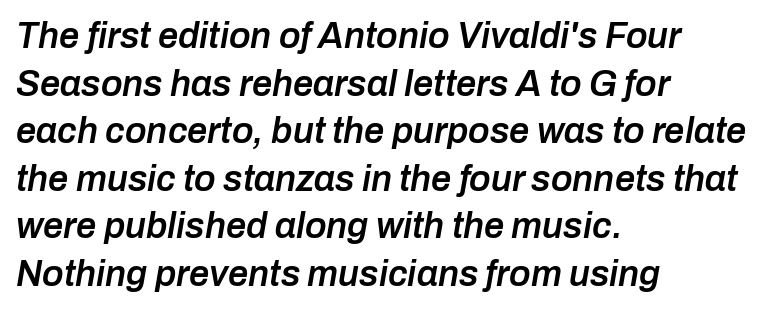
{"italic": "yes", "lean": "right", "slant_degrees": 10, "bold": "semi", "weight": "semibold", "width": "normal", "stroke_contrast": "low", "x_height": "medium", "monospaced": "no", "underline": "no", "align": "left", "line_spacing": "normal", "line_spacing_ratio": 1.32, "letter_spacing": "normal", "letter_spacing_em": 0.0, "glyph_px": 36}
